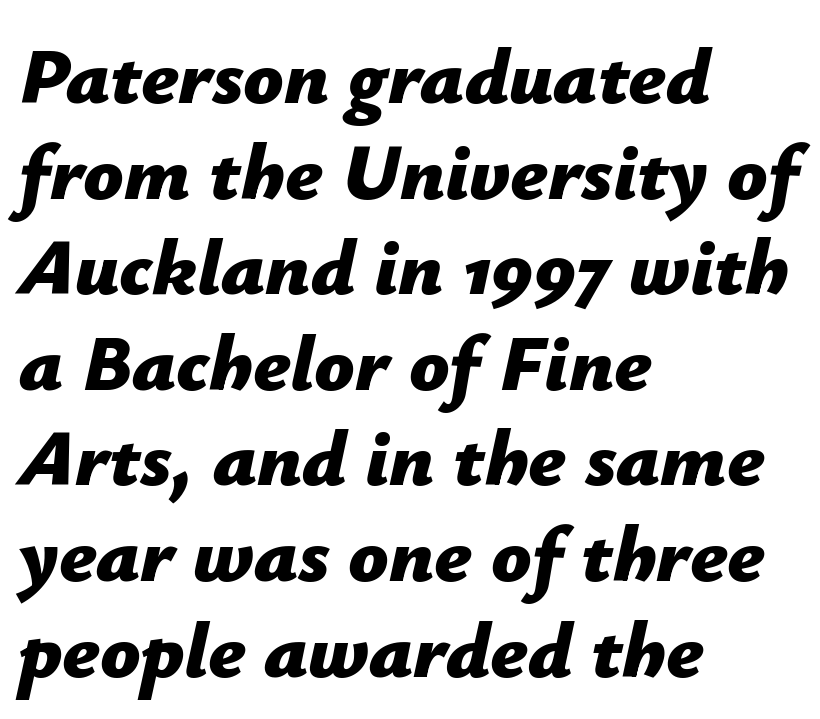
Q: Is the text bold? A: Yes.
Q: Is the text italic (slanted)? A: Yes, it leans right by about 12 degrees.
Q: Is the text underlined? A: No.
Q: How is the paragraph aligned? A: Left-aligned.
Q: Is the spacing between letters normal or unusually wide? A: Normal.
Q: Width (condensed, normal, or wide)? A: Normal.
Q: Stroke contrast? A: Low.
Q: x-height? A: Medium.
Q: Monospaced? A: No.
